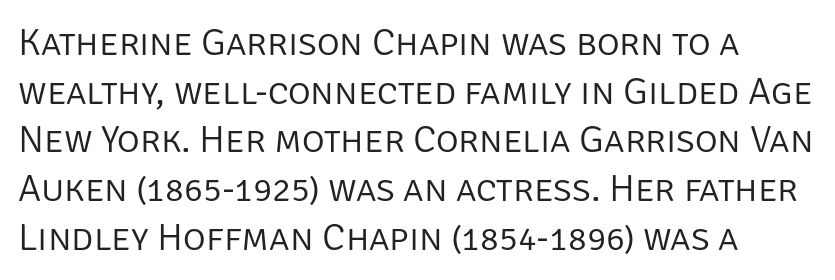
{"serif": "no", "italic": "no", "bold": "no", "weight": "light", "width": "normal", "stroke_contrast": "low", "x_height": "large", "monospaced": "no", "underline": "no", "line_spacing": "normal", "line_spacing_ratio": 1.25, "letter_spacing": "normal", "letter_spacing_em": 0.0, "glyph_px": 39}
